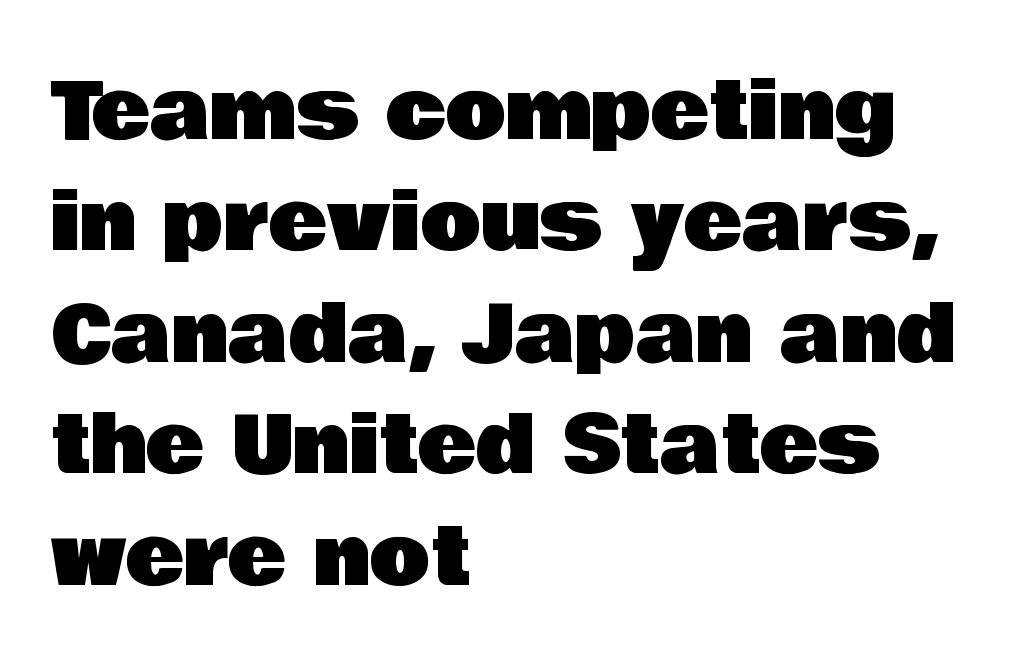
{"serif": "no", "italic": "no", "width": "normal", "stroke_contrast": "low", "x_height": "large", "monospaced": "no", "underline": "no", "align": "left", "line_spacing": "normal", "line_spacing_ratio": 1.41, "letter_spacing": "normal", "letter_spacing_em": 0.0, "glyph_px": 79}
